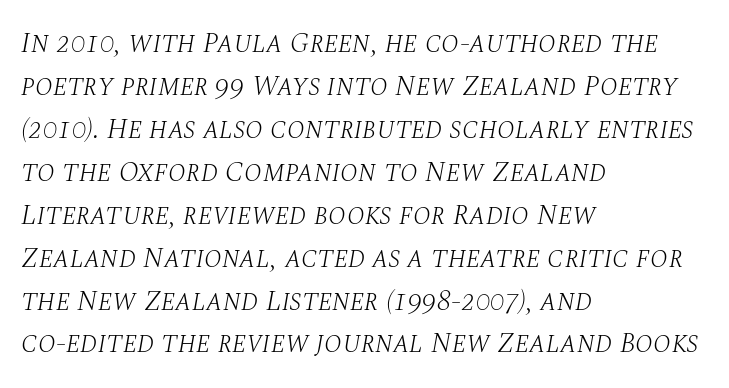
{"serif": "yes", "italic": "yes", "lean": "right", "slant_degrees": 10, "bold": "no", "weight": "light", "width": "normal", "stroke_contrast": "medium", "x_height": "large", "monospaced": "no", "underline": "no", "align": "left", "line_spacing": "normal", "line_spacing_ratio": 1.48, "letter_spacing": "normal", "letter_spacing_em": 0.0, "glyph_px": 29}
